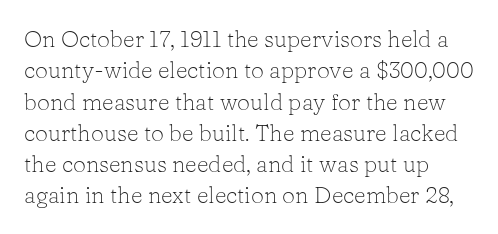
{"italic": "no", "bold": "no", "underline": "no", "line_spacing": "normal", "line_spacing_ratio": 1.36, "letter_spacing": "normal", "letter_spacing_em": 0.0, "glyph_px": 23}
